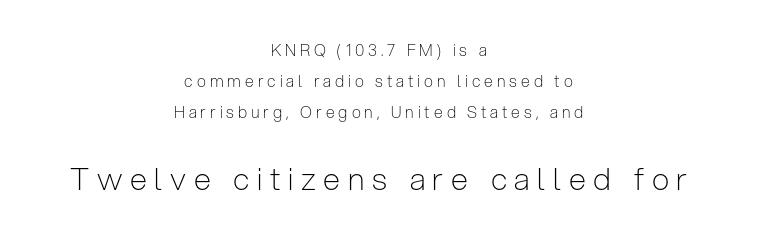
The line-height multiplier appears high, well above default. Descenders hang freely into open space. Small over large — that's the arrangement of the two blocks here. A sans-serif font was chosen for this passage. Substantial extra tracking has been applied to these lines. Horizontally, the lines are justified to the midpoint only.
